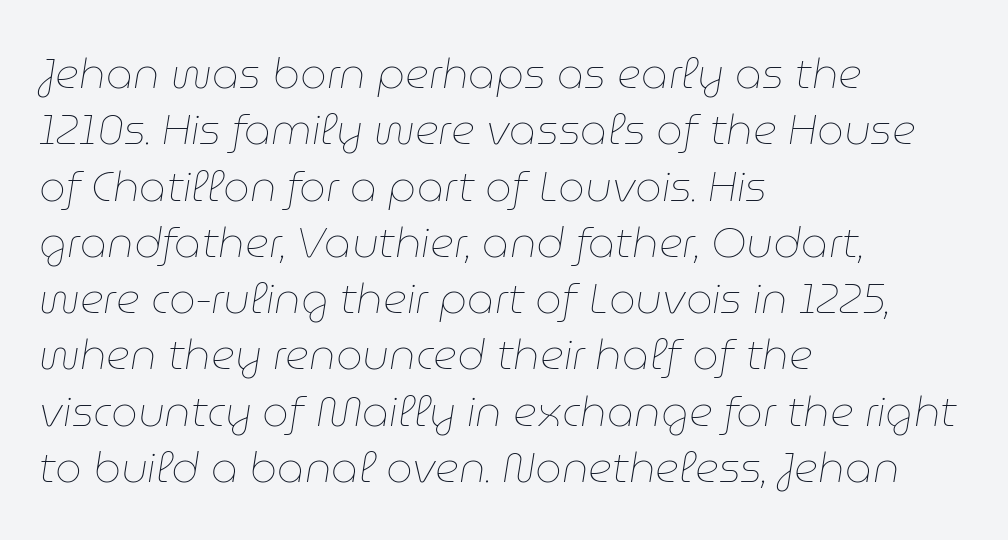
{"italic": "yes", "lean": "right", "slant_degrees": 9, "bold": "no", "weight": "thin", "width": "normal", "stroke_contrast": "low", "x_height": "medium", "monospaced": "no", "underline": "no", "align": "left", "line_spacing": "normal", "line_spacing_ratio": 1.34, "letter_spacing": "normal", "letter_spacing_em": 0.0, "glyph_px": 42}
